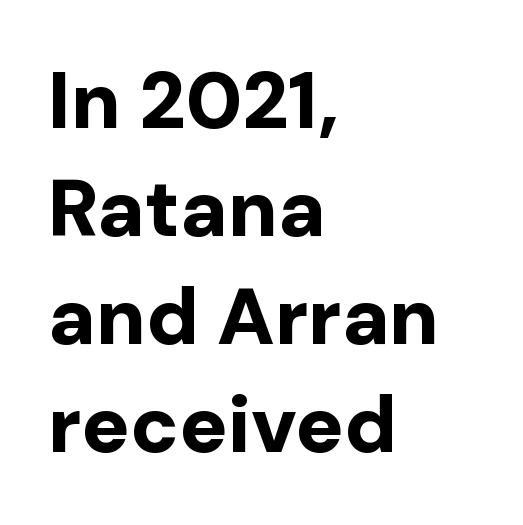
{"serif": "no", "italic": "no", "bold": "yes", "weight": "bold", "width": "normal", "stroke_contrast": "low", "x_height": "medium", "monospaced": "no", "underline": "no", "align": "left", "line_spacing": "normal", "line_spacing_ratio": 1.35, "letter_spacing": "normal", "letter_spacing_em": 0.0, "glyph_px": 80}
